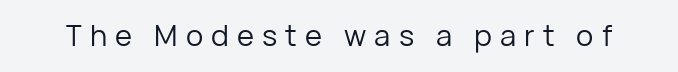
The passage shown is typed in a proportional face where columns would drift. Look at the tracking — it's clearly loosened, letters drifting apart. Just letters on the line, the space beneath them empty. The font's upright variant was chosen for this text.
